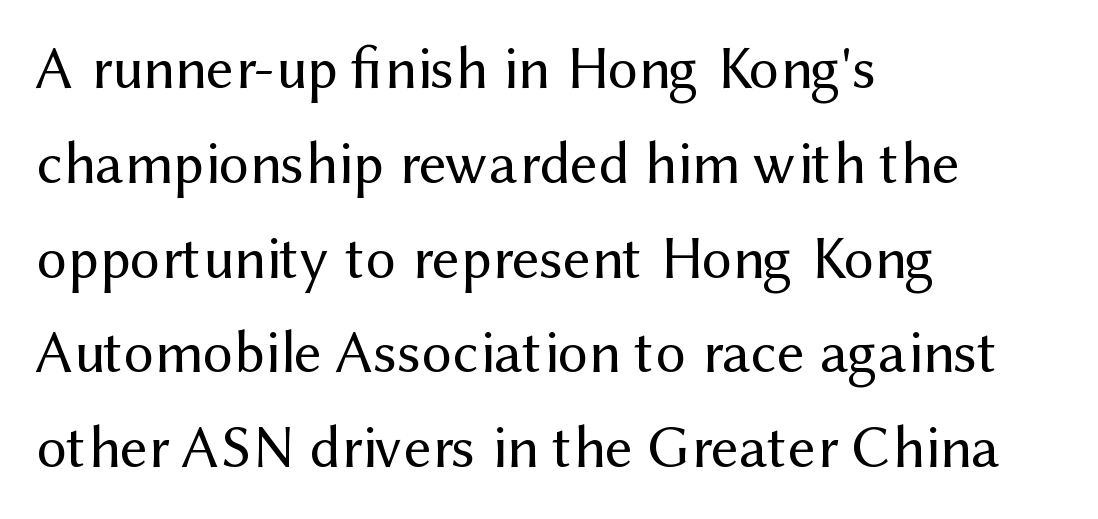
A typesetter would mark this as roman, not italic. The line-height multiplier appears to be the usual default. The horizontal fit of the characters is conventional and even. Descender tails drop into unmarked territory.
